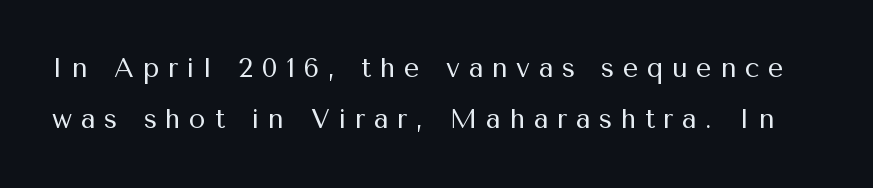
Q: Is the text bold? A: No.
Q: Is the text italic (slanted)? A: No, it is upright.
Q: Is the text underlined? A: No.
Q: Is the spacing between letters normal or unusually wide? A: Unusually wide.
Q: Is the spacing between lines tight, normal or loose? A: Loose.
